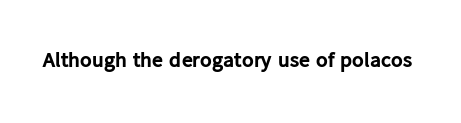
Q: Is the text bold? A: Yes.
Q: Is the text italic (slanted)? A: No, it is upright.
Q: Is the text underlined? A: No.
Q: Is the spacing between letters normal or unusually wide? A: Normal.
